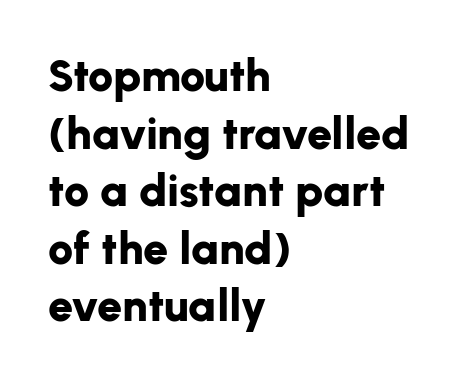
{"serif": "no", "italic": "no", "bold": "yes", "weight": "bold", "width": "normal", "stroke_contrast": "low", "x_height": "medium", "monospaced": "no", "underline": "no", "align": "left", "line_spacing": "normal", "line_spacing_ratio": 1.28, "letter_spacing": "normal", "letter_spacing_em": 0.0, "glyph_px": 45}
